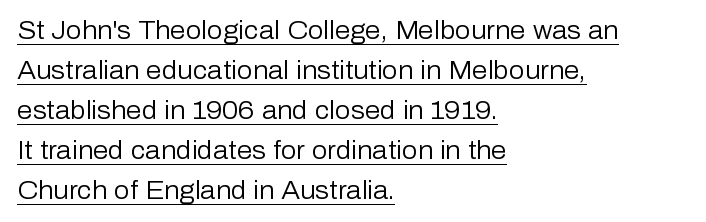
The image shows 25 px text type, upright; set left-aligned, normal line spacing (1.6x), normal letter spacing, underlined.
